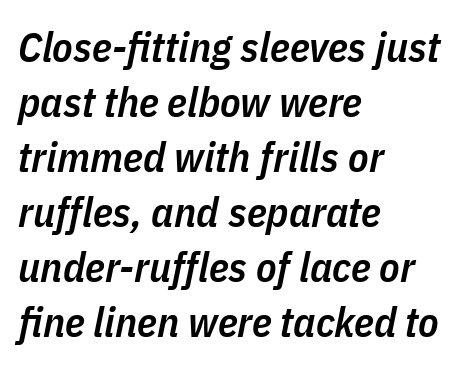
Q: Is the text bold? A: Semi-bold.
Q: Is the text italic (slanted)? A: Yes, it leans right by about 11 degrees.
Q: Is the text underlined? A: No.
Q: How is the paragraph aligned? A: Left-aligned.
Q: Is the spacing between letters normal or unusually wide? A: Normal.
Q: Is the spacing between lines tight, normal or loose? A: Normal.
Q: Width (condensed, normal, or wide)? A: Condensed.
Q: Stroke contrast? A: Low.
Q: x-height? A: Medium.
Q: Monospaced? A: No.
